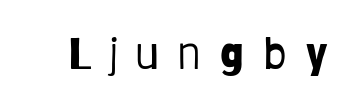
{"serif": "no", "italic": "no", "bold": "no", "weight": "light", "width": "condensed", "stroke_contrast": "low", "x_height": "large", "monospaced": "no", "underline": "no", "letter_spacing": "wide", "letter_spacing_em": 0.43, "glyph_px": 44}
